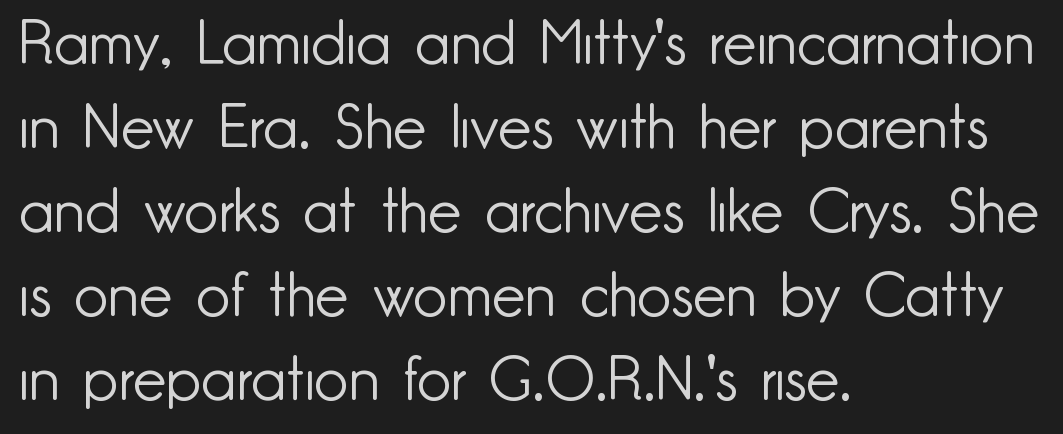
The strokes are not fattened; the text isn't bold. The setting favours the left margin, as ordinary paragraphs usually do. Check the space under the baseline: it is left empty. The passage shown has conventional tracking throughout. Vertically, the passage feels balanced, rows spaced as you'd expect. Varying glyph widths throughout — classic text-font behaviour.
